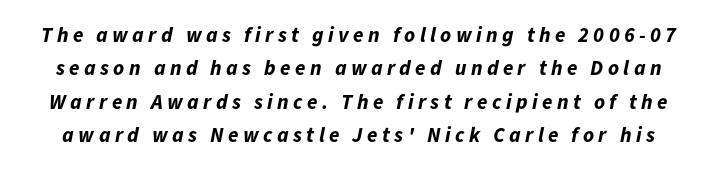
Underlining? Definitely not there. You can tell it's italic because the verticals aren't actually vertical. Notice how thick the strokes are: this is what a full bold looks like. Reading down the column, the eye jumps a familiar distance to each next line. Characters follow at a spacing far wider than the type designer built in.
